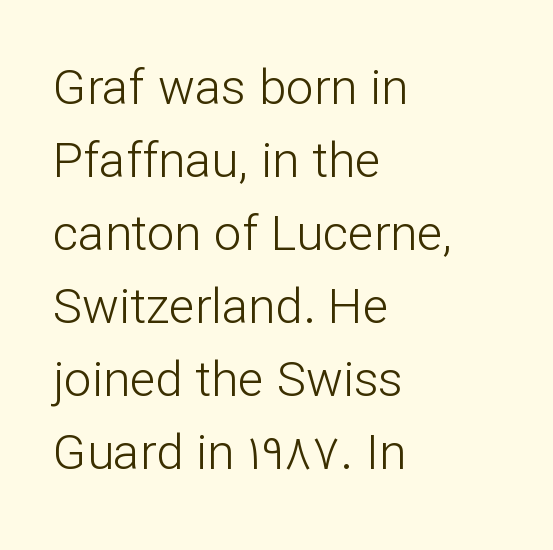
{"serif": "no", "italic": "no", "bold": "no", "weight": "light", "width": "normal", "stroke_contrast": "low", "x_height": "medium", "monospaced": "no", "underline": "no", "align": "left", "line_spacing": "normal", "line_spacing_ratio": 1.49, "letter_spacing": "normal", "letter_spacing_em": 0.0, "glyph_px": 49}
